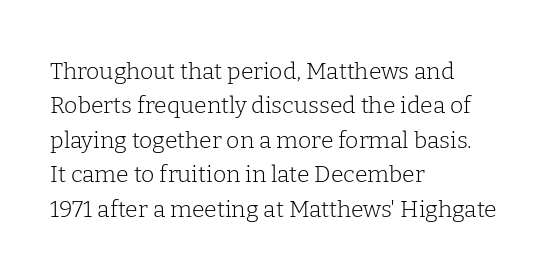
The image shows 23 px text type, upright; set left-aligned, normal line spacing (1.5x), normal letter spacing, not underlined.
